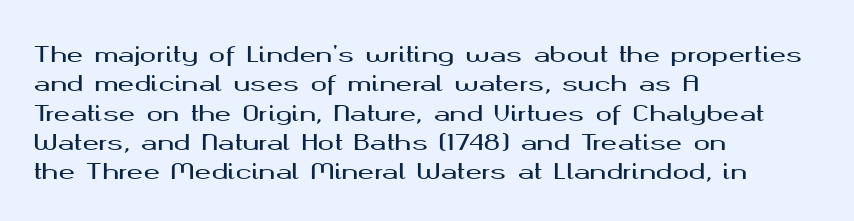
Q: Is the text italic (slanted)? A: No, it is upright.
Q: Is the text underlined? A: No.
Q: How is the paragraph aligned? A: Left-aligned.
Q: Is the spacing between letters normal or unusually wide? A: Normal.
Q: Is the spacing between lines tight, normal or loose? A: Normal.
